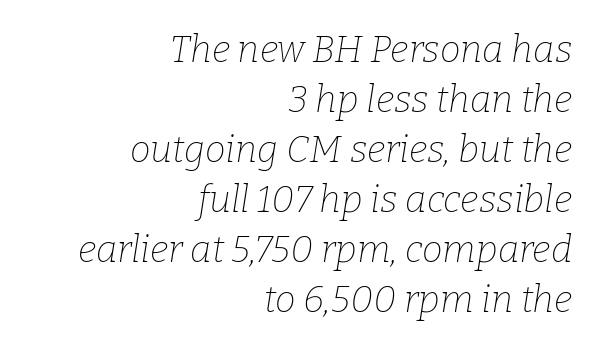
{"serif": "yes", "italic": "yes", "lean": "right", "slant_degrees": 9, "bold": "no", "weight": "thin", "width": "normal", "stroke_contrast": "low", "x_height": "medium", "monospaced": "no", "underline": "no", "align": "right", "line_spacing": "normal", "line_spacing_ratio": 1.35, "letter_spacing": "normal", "letter_spacing_em": 0.0, "glyph_px": 37}
